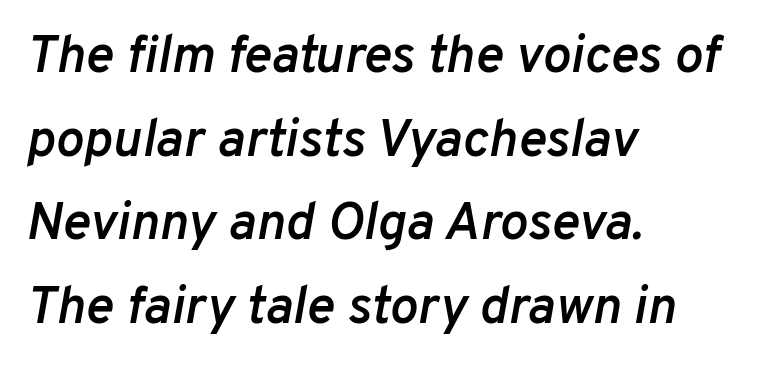
{"italic": "yes", "lean": "right", "slant_degrees": 10, "bold": "semi", "weight": "semibold", "width": "normal", "stroke_contrast": "low", "x_height": "medium", "monospaced": "no", "underline": "no", "align": "left", "line_spacing": "normal", "line_spacing_ratio": 1.58, "letter_spacing": "normal", "letter_spacing_em": 0.0, "glyph_px": 53}
